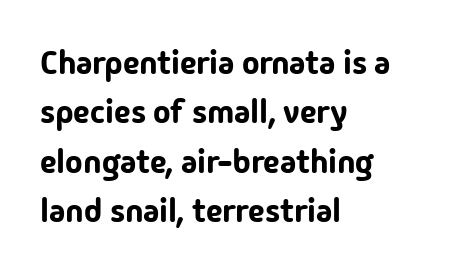
{"serif": "no", "italic": "no", "width": "normal", "stroke_contrast": "low", "x_height": "medium", "monospaced": "no", "underline": "no", "align": "left", "line_spacing": "normal", "line_spacing_ratio": 1.5, "letter_spacing": "normal", "letter_spacing_em": 0.0, "glyph_px": 33}
